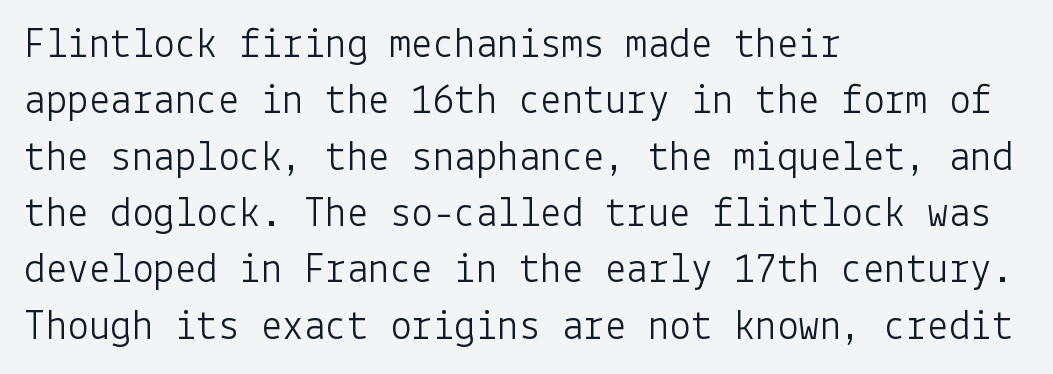
{"serif": "no", "italic": "no", "bold": "no", "weight": "light", "width": "normal", "stroke_contrast": "low", "x_height": "medium", "underline": "no", "align": "left", "line_spacing": "normal", "line_spacing_ratio": 1.31, "letter_spacing": "normal", "letter_spacing_em": 0.0, "glyph_px": 43}
